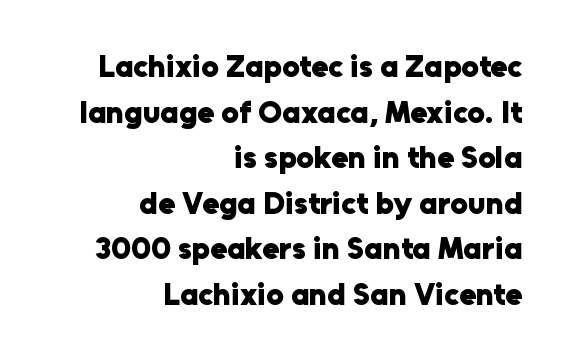
The image shows 31 px heavy sans-serif type, upright; set right-aligned, normal line spacing (1.47x), normal letter spacing, not underlined; low stroke contrast and a medium x-height.
